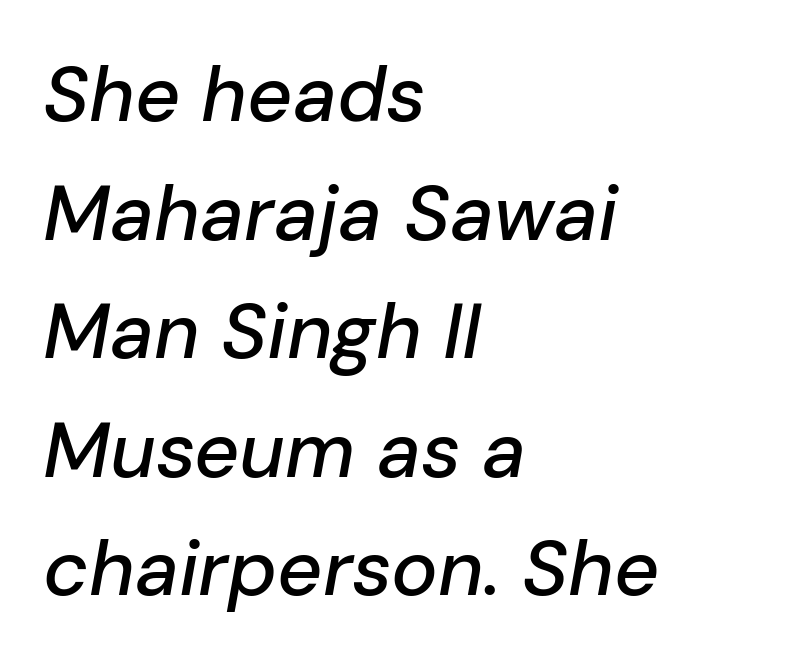
Q: Is the text italic (slanted)? A: Yes, it leans right by about 10 degrees.
Q: Is the text underlined? A: No.
Q: How is the paragraph aligned? A: Left-aligned.
Q: Is the spacing between letters normal or unusually wide? A: Normal.
Q: Is the spacing between lines tight, normal or loose? A: Normal.
Q: Width (condensed, normal, or wide)? A: Normal.
Q: Stroke contrast? A: Low.
Q: x-height? A: Medium.
Q: Monospaced? A: No.
